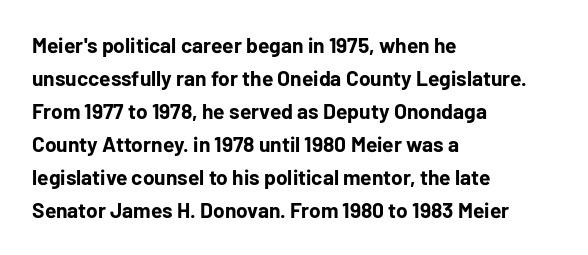
The image shows 21 px bold type, upright; set left-aligned, normal line spacing (1.57x), normal letter spacing, not underlined.
